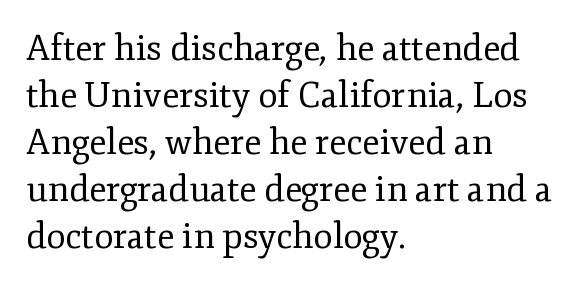
Q: Is the text bold? A: No.
Q: Is the text italic (slanted)? A: No, it is upright.
Q: Is the typeface a serif or a sans-serif typeface? A: Serif.
Q: Is the text underlined? A: No.
Q: How is the paragraph aligned? A: Left-aligned.
Q: Is the spacing between letters normal or unusually wide? A: Normal.
Q: Is the spacing between lines tight, normal or loose? A: Normal.
Q: Width (condensed, normal, or wide)? A: Normal.
Q: Stroke contrast? A: Low.
Q: x-height? A: Small.
Q: Monospaced? A: No.
